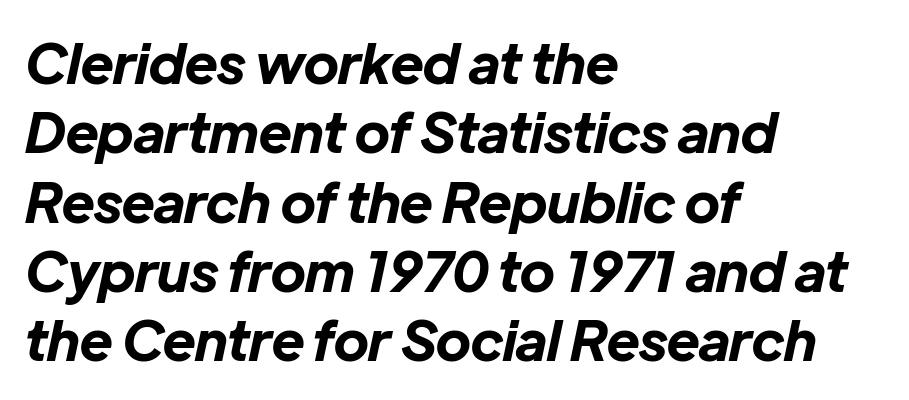
Q: Is the text bold? A: Yes.
Q: Is the text italic (slanted)? A: Yes, it leans right by about 12 degrees.
Q: Is the text underlined? A: No.
Q: How is the paragraph aligned? A: Left-aligned.
Q: Is the spacing between letters normal or unusually wide? A: Normal.
Q: Is the spacing between lines tight, normal or loose? A: Normal.
Q: Width (condensed, normal, or wide)? A: Normal.
Q: Stroke contrast? A: Low.
Q: x-height? A: Medium.
Q: Monospaced? A: No.
